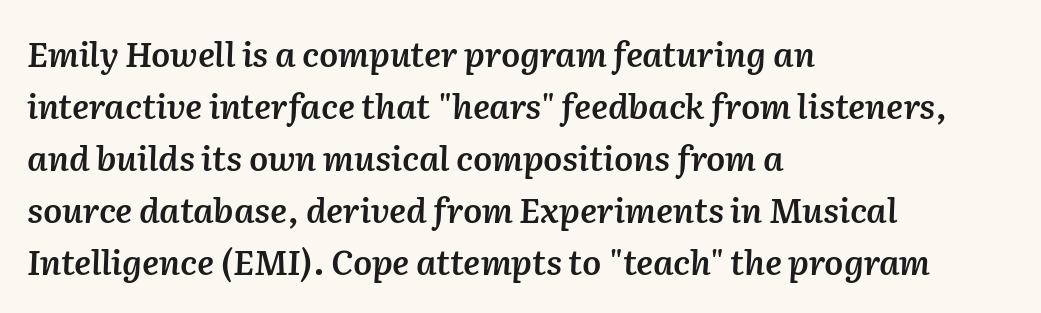
The image shows 34 px semibold type, italic (leaning right); set left-aligned, normal line spacing (1.53x), normal letter spacing, not underlined; medium stroke contrast and a medium x-height.
